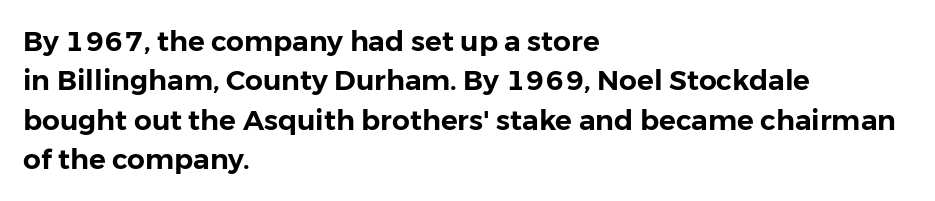
The image shows 28 px sans-serif type, upright; set left-aligned, normal line spacing (1.41x), normal letter spacing, not underlined; low stroke contrast and a medium x-height.
